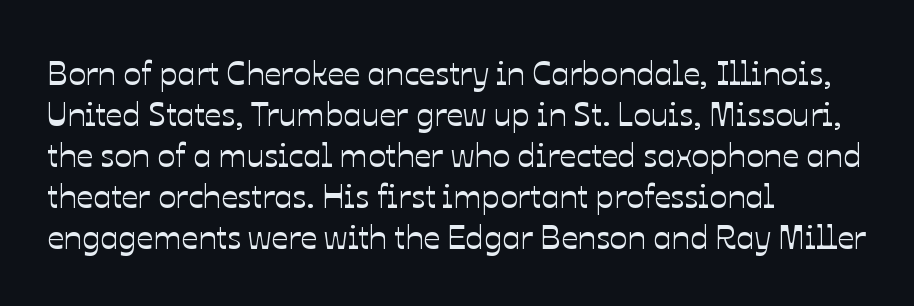
{"italic": "no", "width": "normal", "stroke_contrast": "low", "x_height": "medium", "monospaced": "no", "underline": "no", "align": "left", "line_spacing_ratio": 1.24, "letter_spacing": "normal", "letter_spacing_em": 0.0, "glyph_px": 33}
